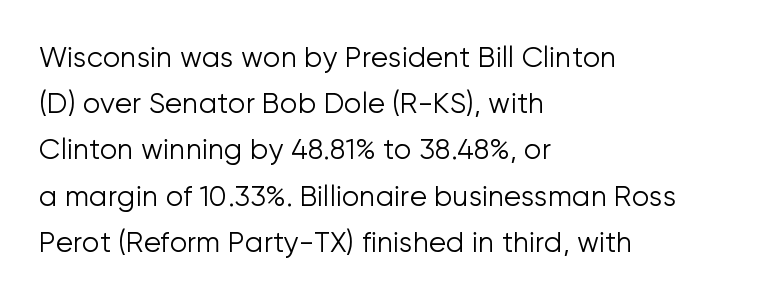
Q: Is the text bold? A: No.
Q: Is the text italic (slanted)? A: No, it is upright.
Q: Is the typeface a serif or a sans-serif typeface? A: Sans-serif.
Q: Is the text underlined? A: No.
Q: How is the paragraph aligned? A: Left-aligned.
Q: Is the spacing between letters normal or unusually wide? A: Normal.
Q: Is the spacing between lines tight, normal or loose? A: Normal.
Q: Width (condensed, normal, or wide)? A: Normal.
Q: Stroke contrast? A: Low.
Q: x-height? A: Medium.
Q: Monospaced? A: No.
